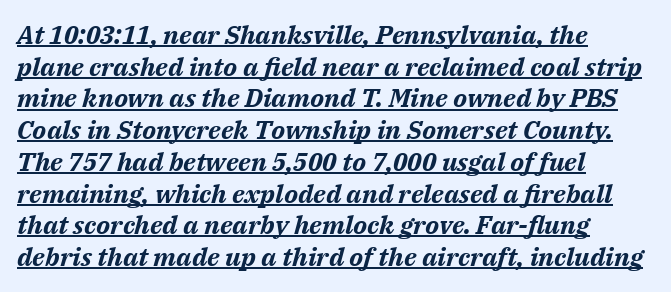
Thick stems and heavy bowls — unmistakably bold. The line texture is even and compact thanks to regular tracking. The typography opts for an oblique posture over an upright one. A baseline rule has been typeset under these characters. The paragraph shown leans on its left margin.
